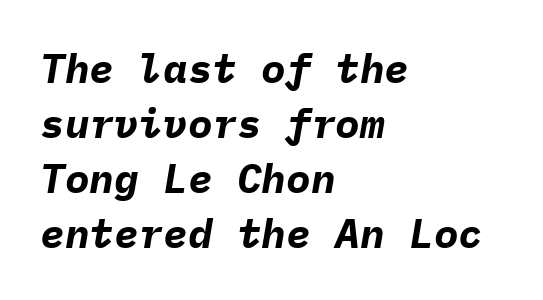
{"italic": "yes", "lean": "right", "slant_degrees": 9, "bold": "yes", "weight": "bold", "width": "normal", "stroke_contrast": "low", "x_height": "medium", "monospaced": "yes", "underline": "no", "align": "left", "line_spacing": "normal", "line_spacing_ratio": 1.34, "letter_spacing": "normal", "letter_spacing_em": 0.0, "glyph_px": 41}
